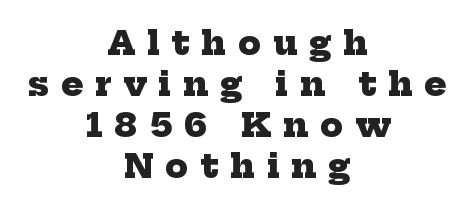
{"serif": "yes", "bold": "yes", "weight": "heavy", "width": "normal", "stroke_contrast": "low", "x_height": "medium", "monospaced": "no", "underline": "no", "align": "center", "line_spacing_ratio": 1.24, "letter_spacing": "wide", "letter_spacing_em": 0.36, "glyph_px": 33}
